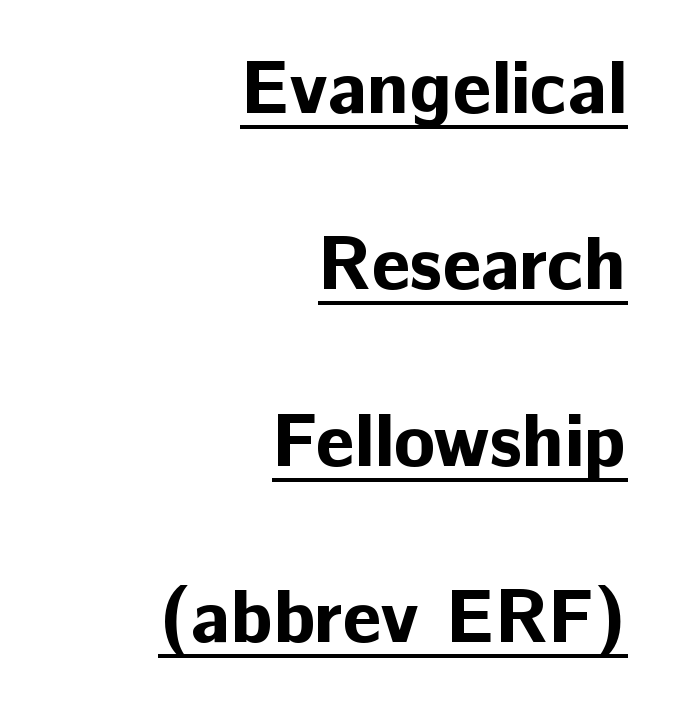
The image shows 76 px bold sans-serif type, upright; set right-aligned, loose line spacing (2.32x), normal letter spacing, underlined; low stroke contrast and a medium x-height.
